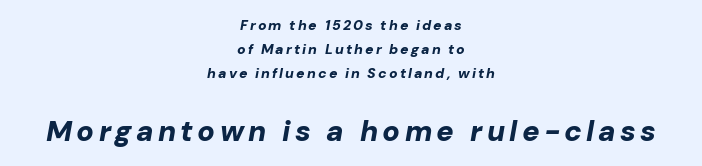
{"italic": "yes", "lean": "right", "slant_degrees": 10, "bold": "yes", "weight": "bold", "width": "normal", "stroke_contrast": "low", "x_height": "medium", "monospaced": "no", "underline": "no", "align": "center", "line_spacing_ratio": 1.73, "larger_block": "second", "size_ratio": 2.07, "glyph_px": 29}
